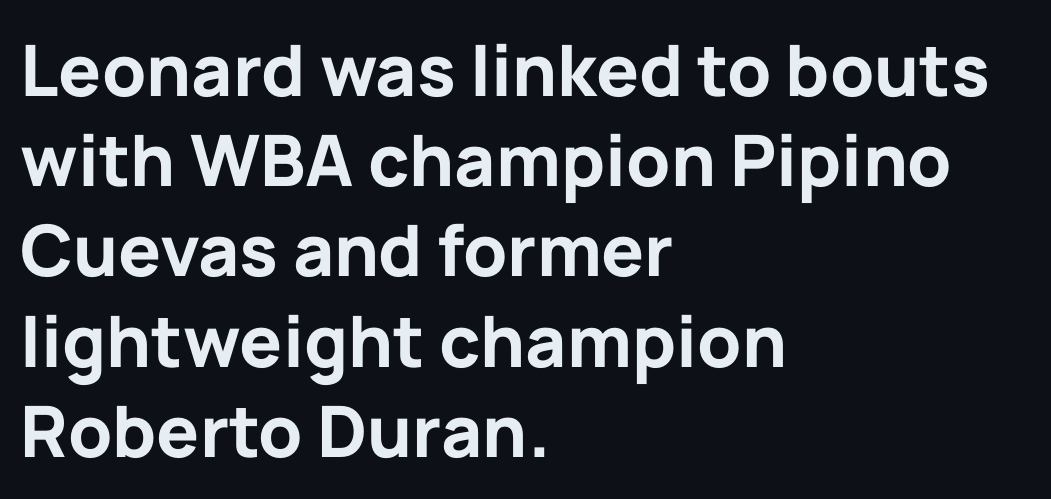
Q: Is the text bold? A: Yes.
Q: Is the text italic (slanted)? A: No, it is upright.
Q: Is the typeface a serif or a sans-serif typeface? A: Sans-serif.
Q: Is the text underlined? A: No.
Q: How is the paragraph aligned? A: Left-aligned.
Q: Is the spacing between letters normal or unusually wide? A: Normal.
Q: Is the spacing between lines tight, normal or loose? A: Normal.
Q: Width (condensed, normal, or wide)? A: Normal.
Q: Stroke contrast? A: Low.
Q: x-height? A: Medium.
Q: Monospaced? A: No.
